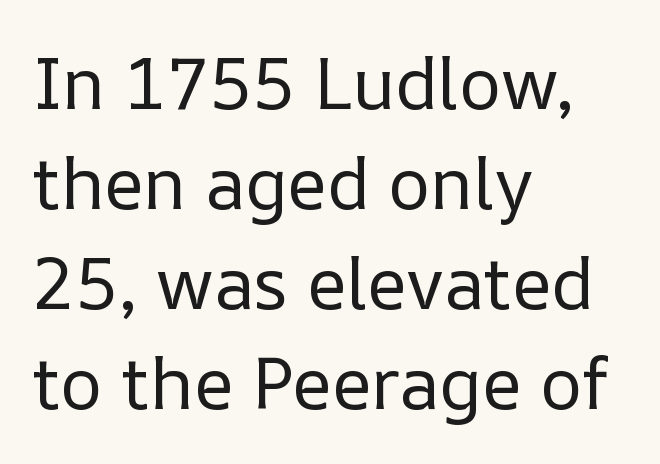
Q: Is the text bold? A: No.
Q: Is the text italic (slanted)? A: No, it is upright.
Q: Is the text underlined? A: No.
Q: How is the paragraph aligned? A: Left-aligned.
Q: Is the spacing between letters normal or unusually wide? A: Normal.
Q: Is the spacing between lines tight, normal or loose? A: Normal.
Q: Width (condensed, normal, or wide)? A: Normal.
Q: Stroke contrast? A: Low.
Q: x-height? A: Medium.
Q: Monospaced? A: No.
